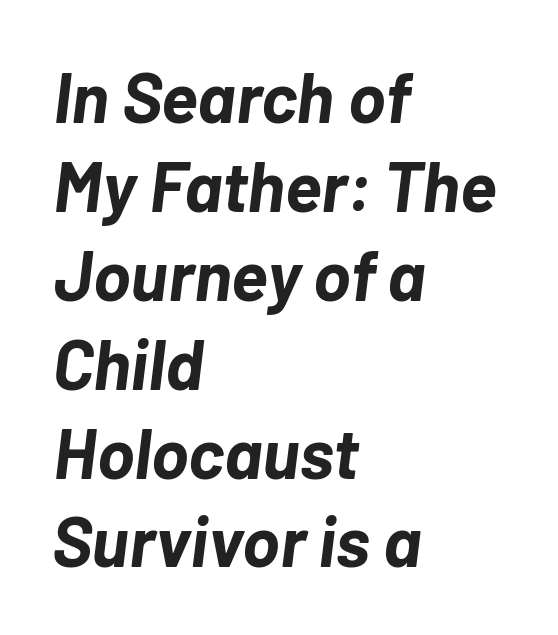
{"italic": "yes", "lean": "right", "slant_degrees": 7, "bold": "yes", "weight": "bold", "width": "normal", "stroke_contrast": "low", "x_height": "medium", "monospaced": "no", "underline": "no", "align": "left", "line_spacing": "normal", "line_spacing_ratio": 1.27, "letter_spacing": "normal", "letter_spacing_em": 0.0, "glyph_px": 70}
